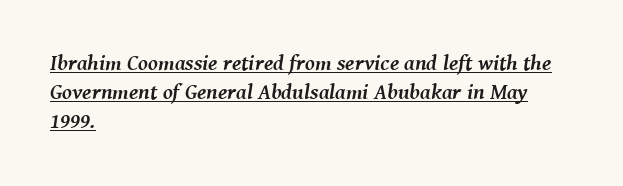
Q: Is the text bold? A: Yes.
Q: Is the text italic (slanted)? A: Yes, it leans right by about 8 degrees.
Q: Is the text underlined? A: Yes.
Q: How is the paragraph aligned? A: Left-aligned.
Q: Is the spacing between letters normal or unusually wide? A: Normal.
Q: Is the spacing between lines tight, normal or loose? A: Normal.
